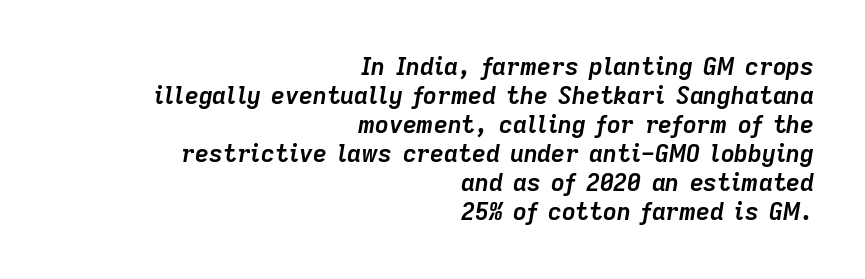
Q: Is the text bold? A: Yes.
Q: Is the text italic (slanted)? A: Yes, it leans right by about 9 degrees.
Q: Is the text underlined? A: No.
Q: How is the paragraph aligned? A: Right-aligned.
Q: Is the spacing between letters normal or unusually wide? A: Normal.
